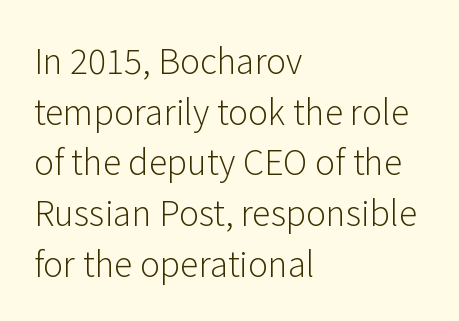
The lines sit at an ordinary, default distance from one another. The designer went with a sans here, leaving each stem footless. You could not count columns in this text — the font is proportionally spaced. The rendering anchors every line to the left-hand side. Tall strokes in this sample are plumb rather than angled.
